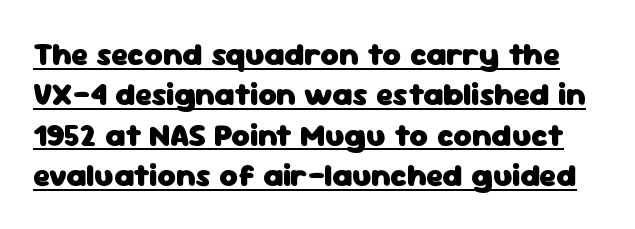
The specimen includes a rule beneath the text block's lines. Heavy-handed strokes throughout: this text is bold. A typesetter would call this proportional, since set widths differ per character. Quick note: interline space is typical.
